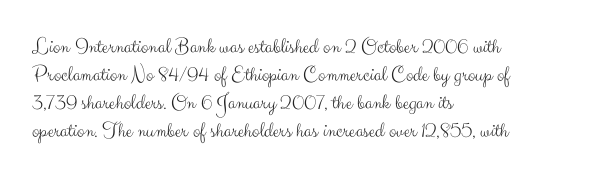
Normally led — the rows are evenly, conventionally spaced. Underlining? Definitely not there. The passage is arranged the way most books set body copy — flush left. Default kerning and tracking; the words read as compact shapes.
